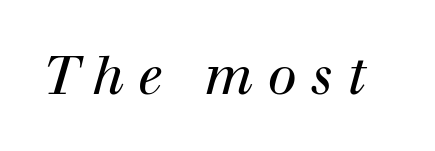
{"serif": "yes", "italic": "yes", "lean": "right", "slant_degrees": 12, "bold": "no", "weight": "regular", "width": "normal", "stroke_contrast": "high", "x_height": "medium", "monospaced": "no", "underline": "no", "letter_spacing": "wide", "letter_spacing_em": 0.26, "glyph_px": 53}
